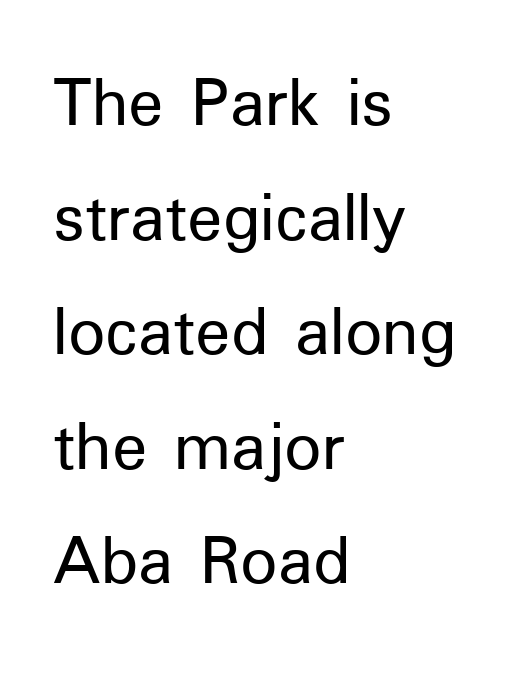
The image shows 73 px regular-weight sans-serif type, upright; set left-aligned, normal line spacing (1.57x), normal letter spacing, not underlined; low stroke contrast and a medium x-height.
